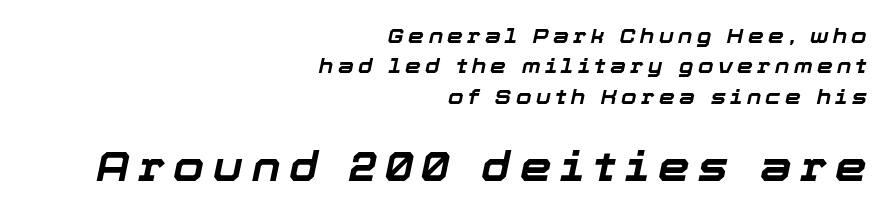
Typesetter's note — lower block bumped up in size, upper block left smaller. Leading: standard. Descender tails drop into unmarked territory. Does extra space separate the letters? Yes, quite a lot of it. Emphasis-style slanted type is in use.
